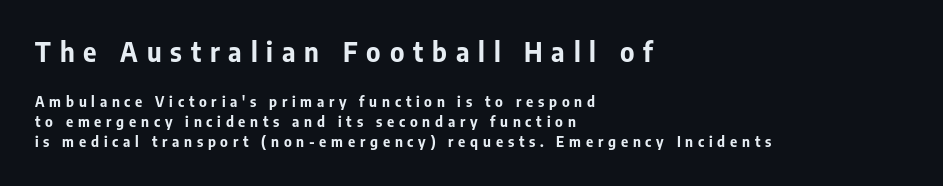
The image shows 26 px bold type, upright; set left-aligned, normal line spacing (1.41x), unusually wide letter spacing (+0.34 em), not underlined; the first (top) block is 1.86x larger.
